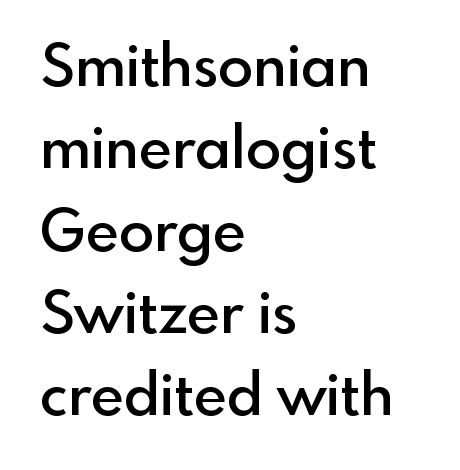
Q: Is the text bold? A: Semi-bold.
Q: Is the text italic (slanted)? A: No, it is upright.
Q: Is the typeface a serif or a sans-serif typeface? A: Sans-serif.
Q: Is the text underlined? A: No.
Q: How is the paragraph aligned? A: Left-aligned.
Q: Is the spacing between letters normal or unusually wide? A: Normal.
Q: Is the spacing between lines tight, normal or loose? A: Normal.
Q: Width (condensed, normal, or wide)? A: Normal.
Q: x-height? A: Small.
Q: Monospaced? A: No.
